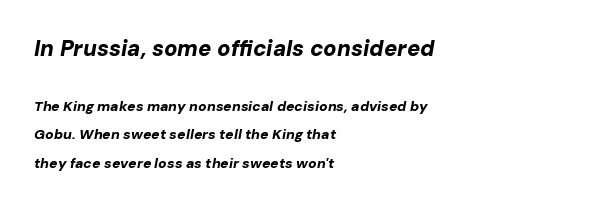
Q: Is the text bold? A: Yes.
Q: Is the text italic (slanted)? A: Yes, it leans right by about 10 degrees.
Q: Is the text underlined? A: No.
Q: How is the paragraph aligned? A: Left-aligned.
Q: Is the spacing between letters normal or unusually wide? A: Normal.
Q: Is the spacing between lines tight, normal or loose? A: Loose.
Q: Which block of text is set in a larger size, the first (top) or the second (bottom)? A: The first (top) one.
